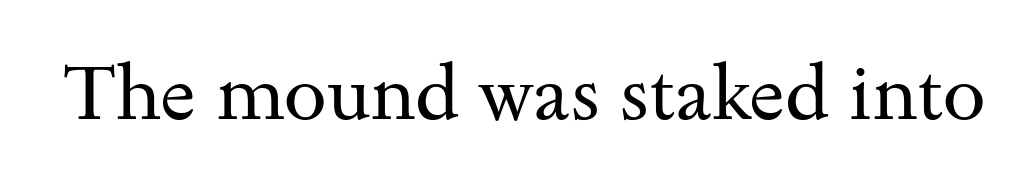
The image shows 77 px regular-weight, wide serif type, upright; set normal letter spacing, not underlined; medium stroke contrast and a small x-height.
